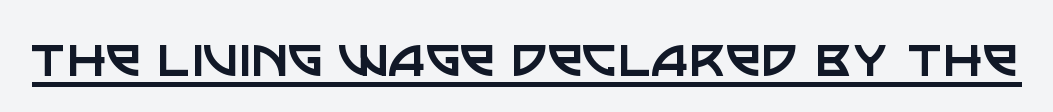
Examine the stroke ends and you'll find no serifs. The face used here is proportionally spaced, like ordinary book or web type. Beneath each row of characters lies a ruled line. Stems and bowls with no extra thickness — not bold. Is there any slant? The stems are plumb.
